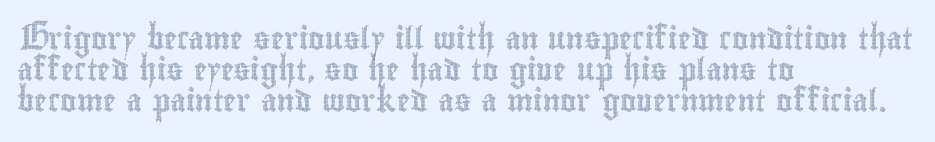
Nope, not italic — everything's standing straight. You could call the tracking neutral — neither tight nor loose. Descenders hang freely into open space. Vertical spacing — default. The compositor pushed each line to the left boundary.
